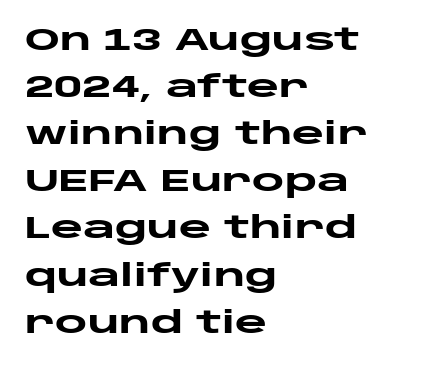
Q: Is the text bold? A: Yes.
Q: Is the text italic (slanted)? A: No, it is upright.
Q: Is the typeface a serif or a sans-serif typeface? A: Sans-serif.
Q: Is the text underlined? A: No.
Q: How is the paragraph aligned? A: Left-aligned.
Q: Is the spacing between letters normal or unusually wide? A: Normal.
Q: Is the spacing between lines tight, normal or loose? A: Normal.
Q: Width (condensed, normal, or wide)? A: Wide.
Q: Stroke contrast? A: Low.
Q: x-height? A: Large.
Q: Monospaced? A: No.
